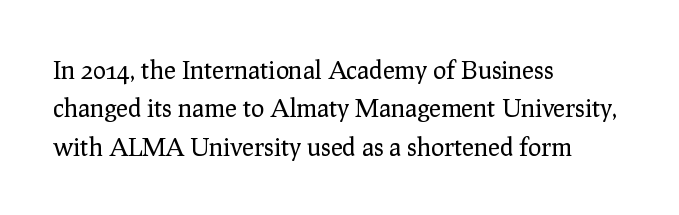
This sample uses an upright cut, with every glyph sitting square on the baseline. The string is rendered with underlining switched off. Tracking value appears to be zero — textbook default spacing. The lines in this sample share a left origin and differ only in where they stop. Vertical spacing — default.
